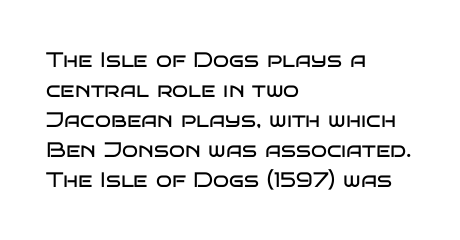
Q: Is the text bold? A: No.
Q: Is the text italic (slanted)? A: No, it is upright.
Q: Is the text underlined? A: No.
Q: How is the paragraph aligned? A: Left-aligned.
Q: Is the spacing between letters normal or unusually wide? A: Normal.
Q: Is the spacing between lines tight, normal or loose? A: Normal.
